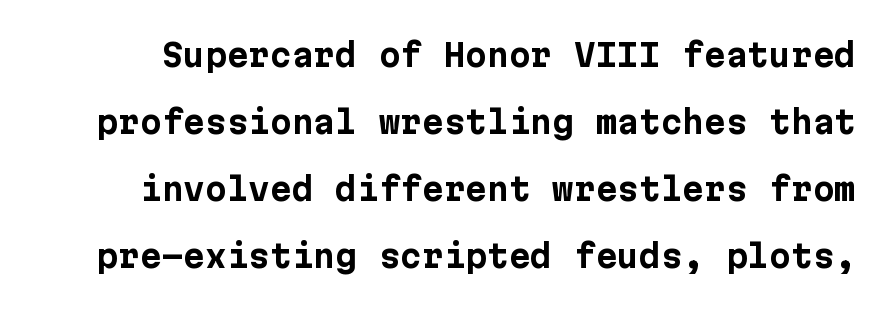
These lines are composed in type without serifs. The passage shown stacks its lines with a broad gap. This rendering features lettering with no underline. Designer's note — italics off, roman on.
